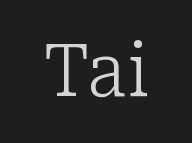
{"serif": "yes", "italic": "no", "bold": "no", "weight": "light", "width": "normal", "stroke_contrast": "low", "x_height": "medium", "monospaced": "no", "underline": "no", "letter_spacing": "normal", "letter_spacing_em": 0.0, "glyph_px": 72}
